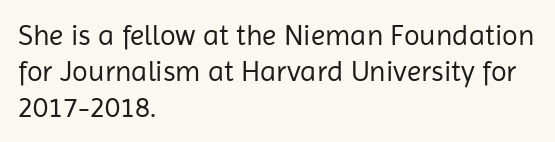
{"serif": "no", "italic": "no", "bold": "no", "weight": "regular", "width": "normal", "stroke_contrast": "low", "x_height": "medium", "monospaced": "no", "underline": "no", "align": "left", "line_spacing_ratio": 1.24, "letter_spacing": "normal", "letter_spacing_em": 0.0, "glyph_px": 29}
